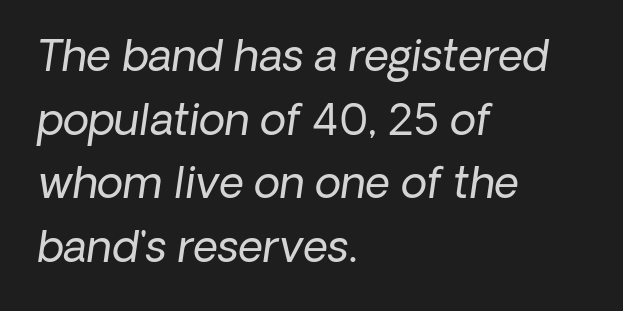
{"serif": "no", "bold": "no", "weight": "regular", "width": "normal", "stroke_contrast": "low", "x_height": "medium", "monospaced": "no", "underline": "no", "align": "left", "line_spacing": "normal", "line_spacing_ratio": 1.48, "letter_spacing": "normal", "letter_spacing_em": 0.0, "glyph_px": 43}
